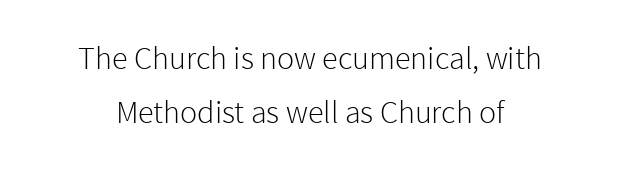
The image shows 32 px light sans-serif type, upright; set centered, normal line spacing (1.69x), normal letter spacing, not underlined; a medium x-height.
